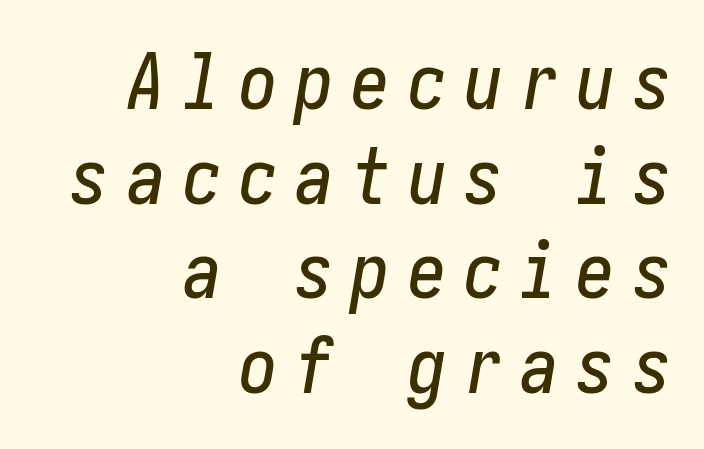
Q: Is the text italic (slanted)? A: Yes, it leans right by about 10 degrees.
Q: Is the text underlined? A: No.
Q: How is the paragraph aligned? A: Right-aligned.
Q: Is the spacing between letters normal or unusually wide? A: Unusually wide.
Q: Width (condensed, normal, or wide)? A: Condensed.
Q: Stroke contrast? A: Low.
Q: x-height? A: Medium.
